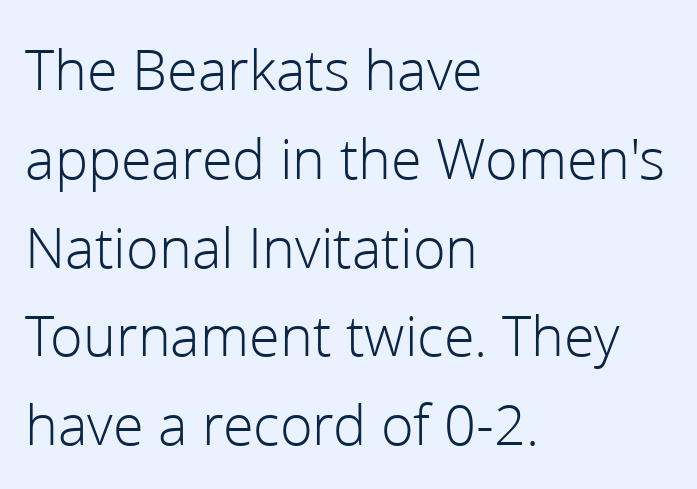
The type family on display is of the sans-serif kind. Plain, unruled lines of type. Character widths vary here, with narrow letters taking less room than wide ones. Characters remain perfectly vertical along every line. The passage shown is not bold in any degree. Nothing unusual about the tracking: characters are spaced as the font intends.
